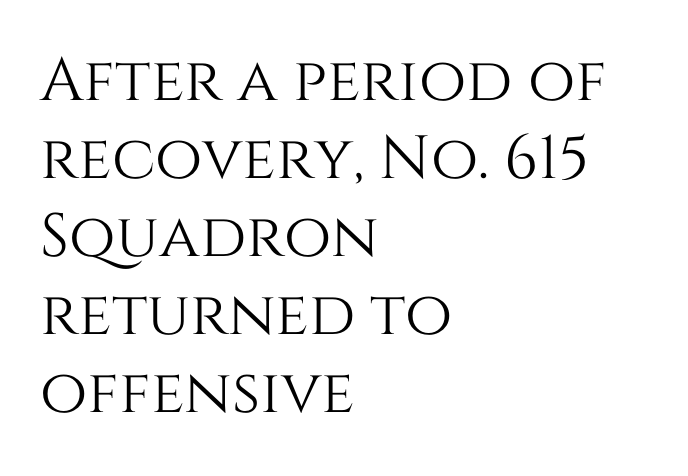
Q: Is the text italic (slanted)? A: No, it is upright.
Q: Is the text underlined? A: No.
Q: How is the paragraph aligned? A: Left-aligned.
Q: Is the spacing between letters normal or unusually wide? A: Normal.
Q: Is the spacing between lines tight, normal or loose? A: Normal.
Q: Width (condensed, normal, or wide)? A: Normal.
Q: Stroke contrast? A: Medium.
Q: x-height? A: Large.
Q: Monospaced? A: No.
